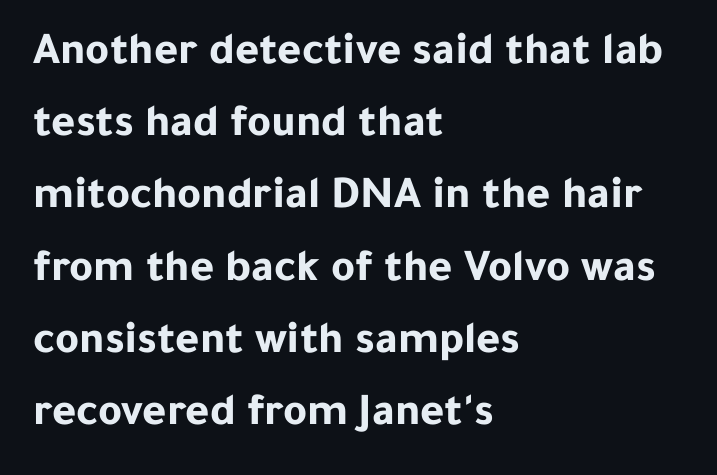
The image shows 46 px bold sans-serif type, upright; set left-aligned, normal line spacing (1.57x), normal letter spacing, not underlined; low stroke contrast and a medium x-height.
